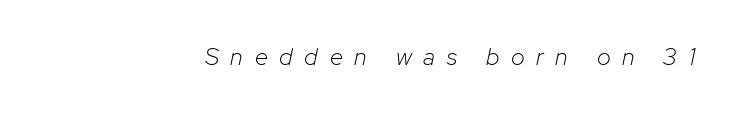
{"italic": "yes", "lean": "right", "slant_degrees": 12, "bold": "no", "underline": "no", "align": "right", "letter_spacing": "wide", "letter_spacing_em": 0.49, "glyph_px": 24}
